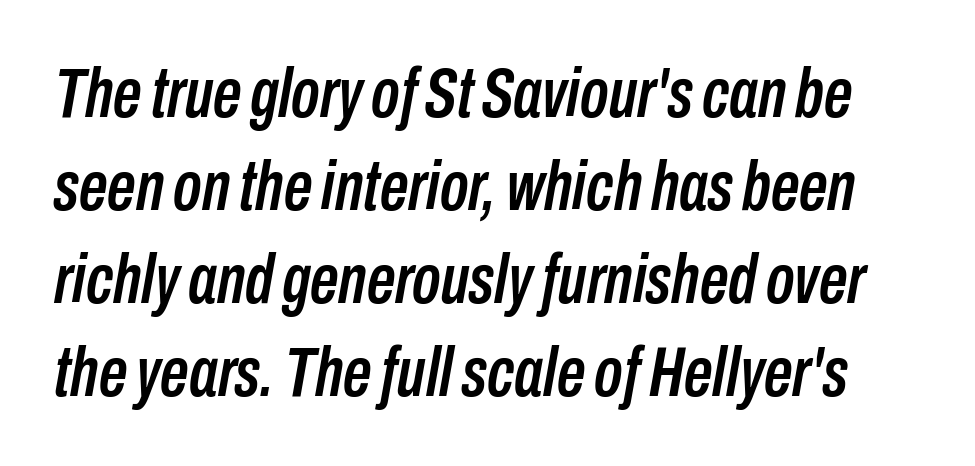
The image shows 71 px condensed type, italic (leaning right); set normal line spacing (1.31x), normal letter spacing, not underlined; low stroke contrast and a medium x-height.
